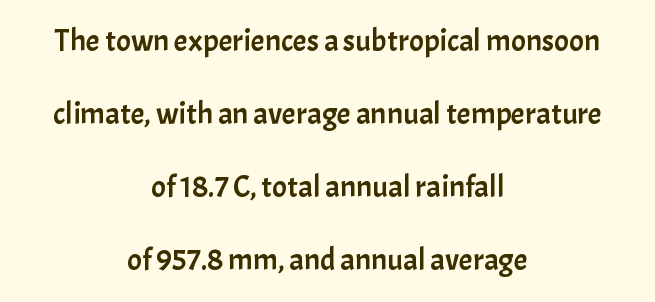
The image shows 31 px sans-serif type, upright; set centered, loose line spacing (2.36x), normal letter spacing, not underlined; low stroke contrast and a medium x-height.
